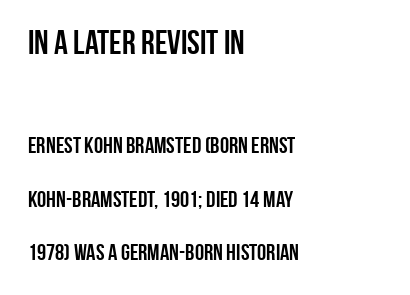
{"serif": "no", "italic": "no", "bold": "yes", "weight": "semibold", "width": "condensed", "stroke_contrast": "low", "x_height": "large", "monospaced": "no", "underline": "no", "align": "left", "line_spacing": "loose", "line_spacing_ratio": 2.34, "letter_spacing": "normal", "letter_spacing_em": 0.0, "larger_block": "first", "size_ratio": 1.48, "glyph_px": 34}
